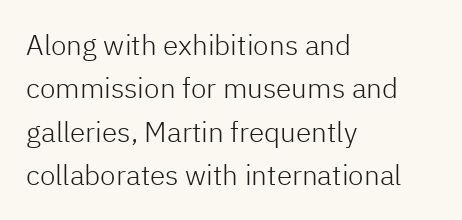
{"serif": "no", "italic": "no", "bold": "no", "weight": "light", "width": "normal", "stroke_contrast": "low", "x_height": "medium", "monospaced": "no", "underline": "no", "align": "left", "line_spacing": "normal", "line_spacing_ratio": 1.55, "letter_spacing": "normal", "letter_spacing_em": 0.0, "glyph_px": 28}
